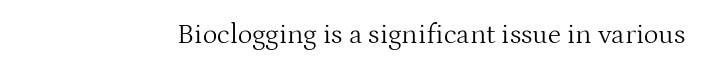
Only glyphs here, with clear space below each row. In terms of letterspacing, this is plain default setting. The strokes are not fattened; the text isn't bold. The face used here is proportionally spaced, like ordinary book or web type.
